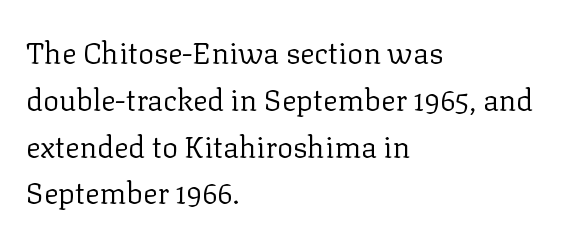
{"serif": "yes", "italic": "no", "bold": "no", "weight": "regular", "width": "normal", "stroke_contrast": "low", "x_height": "medium", "monospaced": "no", "underline": "no", "align": "left", "line_spacing": "normal", "line_spacing_ratio": 1.56, "letter_spacing": "normal", "letter_spacing_em": 0.0, "glyph_px": 30}
